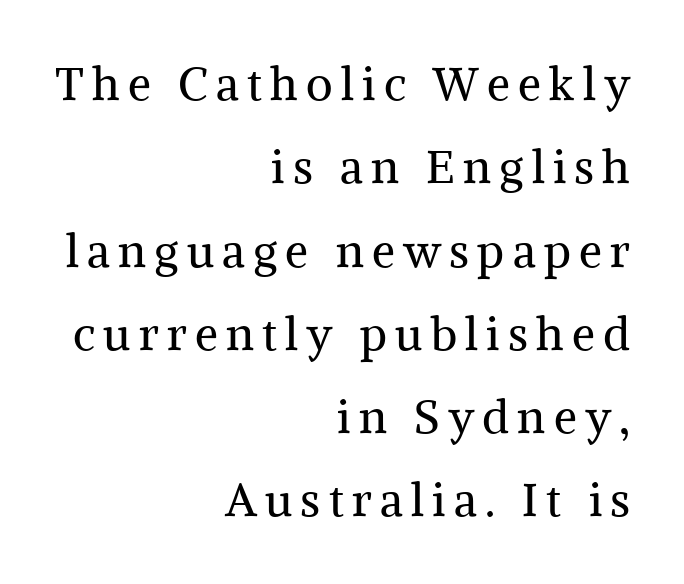
{"serif": "yes", "italic": "no", "bold": "no", "weight": "regular", "width": "normal", "stroke_contrast": "medium", "x_height": "medium", "monospaced": "no", "underline": "no", "align": "right", "line_spacing_ratio": 1.81, "glyph_px": 46}
